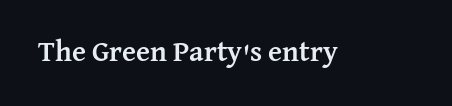
Q: Is the text bold? A: Yes.
Q: Is the text italic (slanted)? A: No, it is upright.
Q: Is the typeface a serif or a sans-serif typeface? A: Serif.
Q: Is the text underlined? A: No.
Q: Is the spacing between letters normal or unusually wide? A: Normal.
Q: Width (condensed, normal, or wide)? A: Normal.
Q: Stroke contrast? A: Medium.
Q: x-height? A: Medium.
Q: Monospaced? A: No.
